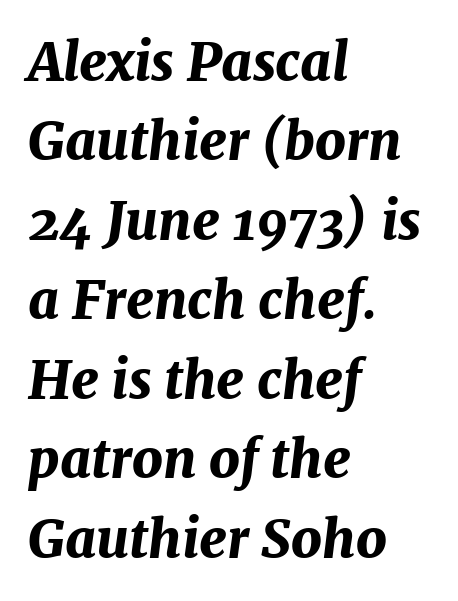
The foot of each line stays bare and open. The compositor pushed each line to the left boundary. Designer's note — italics engaged. Honestly, the row spacing looks completely unremarkable. Character widths vary here, with narrow letters taking less room than wide ones. In terms of letterspacing, this is plain default setting.
